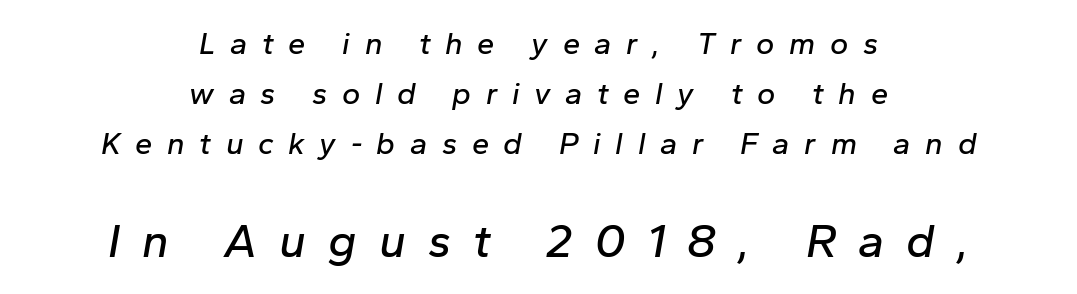
The image shows 47 px text type, italic (leaning right); set centered, normal line spacing (1.62x), unusually wide letter spacing (+0.47 em), not underlined; the second (bottom) block is 1.52x larger; low stroke contrast and a medium x-height.
